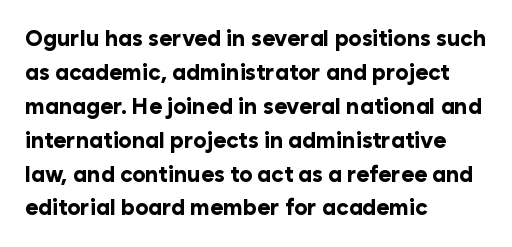
The lettering holds an erect, upright posture throughout. No word sits above an underline. Thick stems and heavy bowls — unmistakably bold. How are the letters spaced? Ordinarily, with no added tracking. Line beginnings align vertically; line endings do not.
